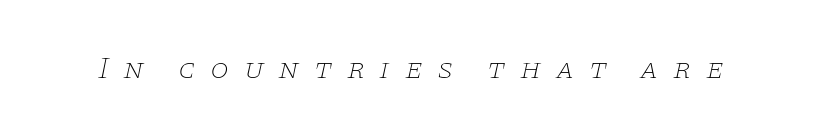
The image shows 30 px thin, wide serif type, italic (leaning right); set unusually wide letter spacing (+0.48 em), not underlined; low stroke contrast and a large x-height.
